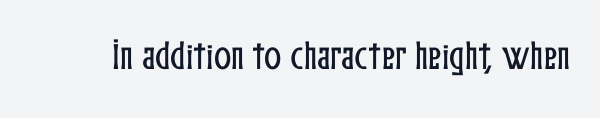
Q: Is the text italic (slanted)? A: No, it is upright.
Q: Is the text underlined? A: No.
Q: Is the spacing between letters normal or unusually wide? A: Normal.
Q: Width (condensed, normal, or wide)? A: Condensed.
Q: Stroke contrast? A: Low.
Q: x-height? A: Medium.
Q: Monospaced? A: No.
